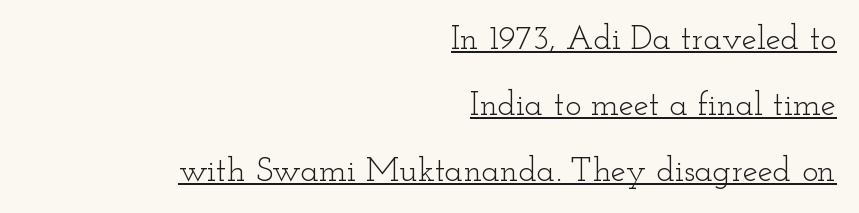
{"serif": "yes", "italic": "no", "bold": "no", "weight": "light", "width": "wide", "stroke_contrast": "low", "x_height": "small", "monospaced": "no", "underline": "yes", "align": "right", "line_spacing": "loose", "line_spacing_ratio": 1.94, "letter_spacing": "normal", "letter_spacing_em": 0.0, "glyph_px": 34}
